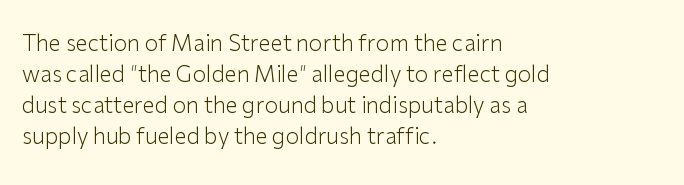
The words here are not underlined. Default kerning and tracking; the words read as compact shapes. The paragraph shown leans on its left margin. Posture: straight, roman, zero tilt. Vertical stems look standard width or narrower in stroke. Vertical spacing — default.
